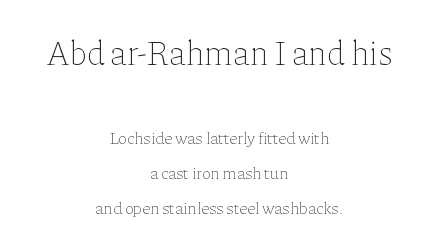
The image shows 34 px thin type, upright; set centered, loose line spacing (2.07x), normal letter spacing, not underlined; the first (top) block is 2.0x larger; low stroke contrast and a medium x-height.
